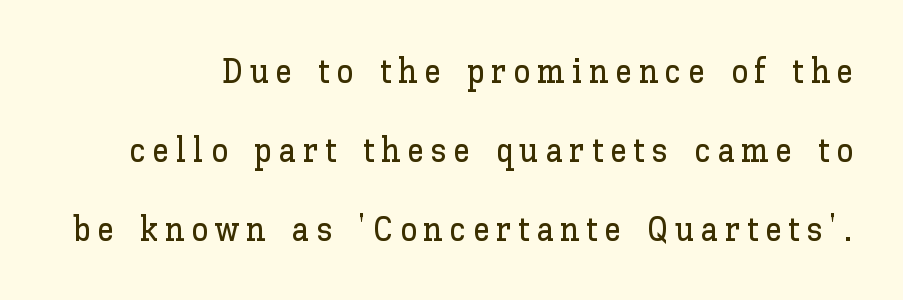
Airy leading. Note the varied advance widths — an 'i' is clearly narrower than an 'm'. Someone cranked the tracking dial way up on this one. Anything drawn beneath the words? Only blank space. Is there any slant? The stems are plumb.
